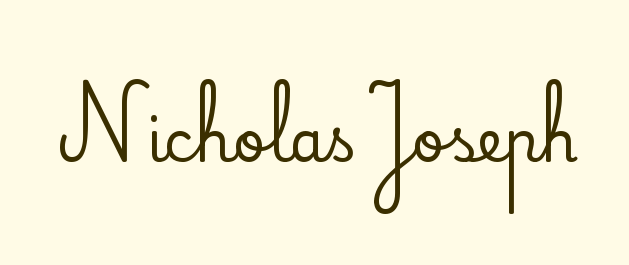
The specimen omits any rule beneath the text block's lines. The rendering keeps characters at their native spacing. Letterform terminals end in serifs throughout the passage. Ordinary non-slanted type is in use. Here the designer chose a conventional face with non-uniform glyph widths.
